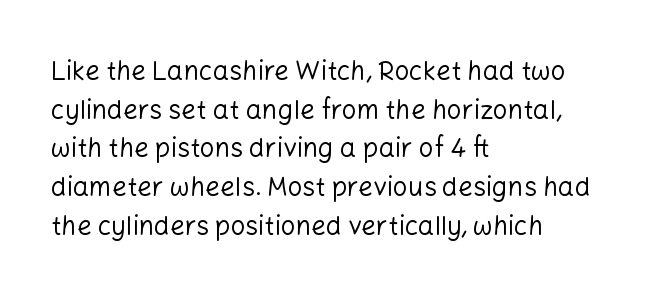
Q: Is the text bold? A: No.
Q: Is the text italic (slanted)? A: No, it is upright.
Q: Is the text underlined? A: No.
Q: How is the paragraph aligned? A: Left-aligned.
Q: Is the spacing between letters normal or unusually wide? A: Normal.
Q: Is the spacing between lines tight, normal or loose? A: Normal.
